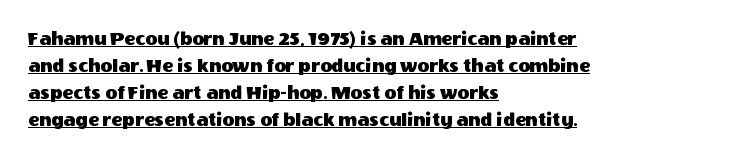
Q: Is the text italic (slanted)? A: No, it is upright.
Q: Is the text underlined? A: Yes.
Q: How is the paragraph aligned? A: Left-aligned.
Q: Is the spacing between letters normal or unusually wide? A: Normal.
Q: Is the spacing between lines tight, normal or loose? A: Normal.
